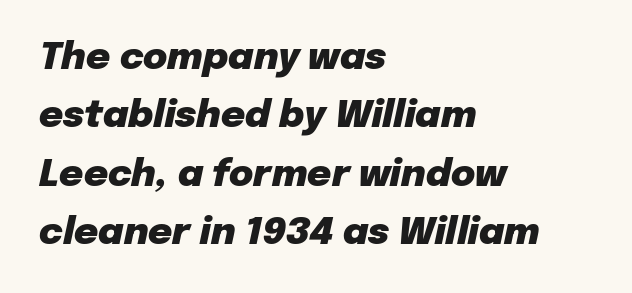
Q: Is the text bold? A: Yes.
Q: Is the text italic (slanted)? A: Yes, it leans right by about 12 degrees.
Q: Is the text underlined? A: No.
Q: How is the paragraph aligned? A: Left-aligned.
Q: Is the spacing between letters normal or unusually wide? A: Normal.
Q: Is the spacing between lines tight, normal or loose? A: Normal.
Q: Width (condensed, normal, or wide)? A: Normal.
Q: Stroke contrast? A: Low.
Q: x-height? A: Medium.
Q: Monospaced? A: No.
